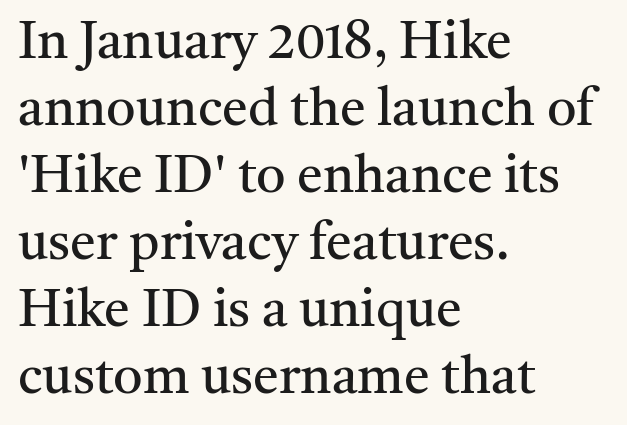
The rendering uses a moderate line-height, typical for paragraphs. Unlike italic type, these characters show no tilt at all. Weight: in the light-to-regular range. The compositor pushed each line to the left boundary. Look at the bottom of the vertical strokes: they flare into serifs here.
